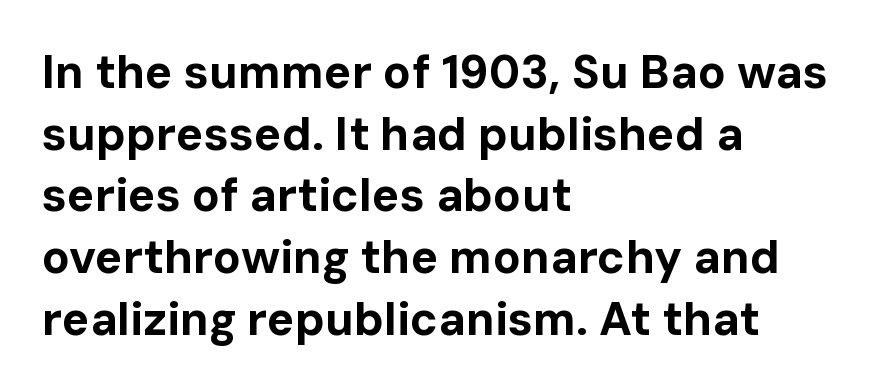
Quick note: underline off. This block has exactly the height ordinary leading produces. The font is running at its bold setting. Leftover space on each line is placed entirely after the last word. Proportional: the letters do not fall into vertical columns.
